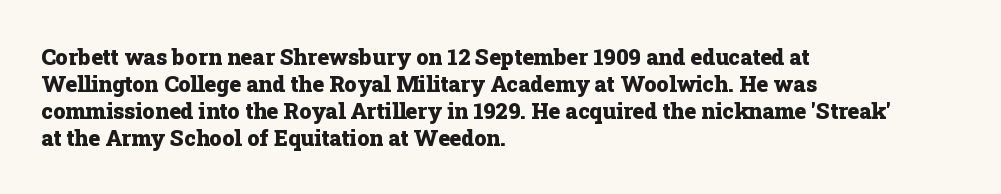
The setting favours the left margin, as ordinary paragraphs usually do. The strip under each line holds only bare page. Every letter is thick-stroked: bold, no question. In terms of posture, this sample is upright. Is the letter spacing exaggerated? No — it looks like the ordinary default.
